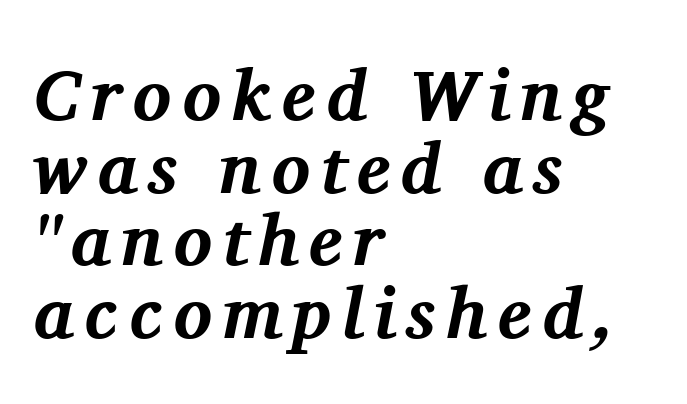
These lines are composed in type with serifs. Words float on clear page, feet unadorned. Heavy-handed strokes throughout: this text is bold. Proportional: the letters do not fall into vertical columns. Where is the straight margin? On the left. Characters are canted at an angle relative to the baseline's perpendicular.
